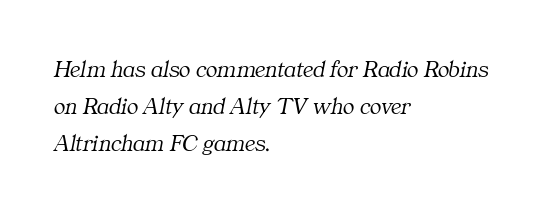
The image shows 24 px text type, italic (leaning right); set left-aligned, normal line spacing (1.55x), normal letter spacing, not underlined.
